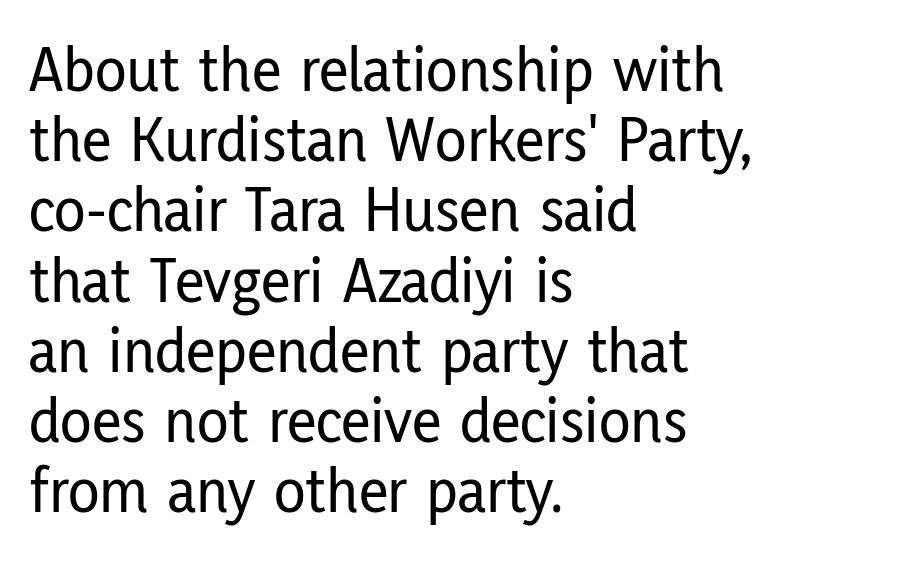
The image shows 65 px condensed sans-serif type, upright; set left-aligned, tight line spacing (1.08x), normal letter spacing, not underlined; low stroke contrast and a medium x-height.
